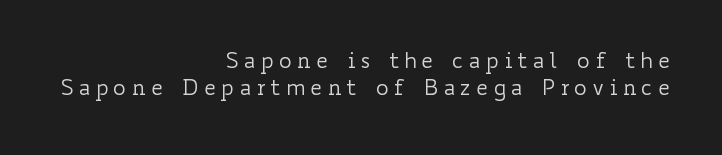
Compared with typical body copy, the letter spacing here is much looser. Unlike italic type, these characters show no tilt at all. If you measured baseline to baseline, you'd find a middling distance. Unmarked baselines from the first word to the last. The paragraph has a hard right edge and a soft left edge.
